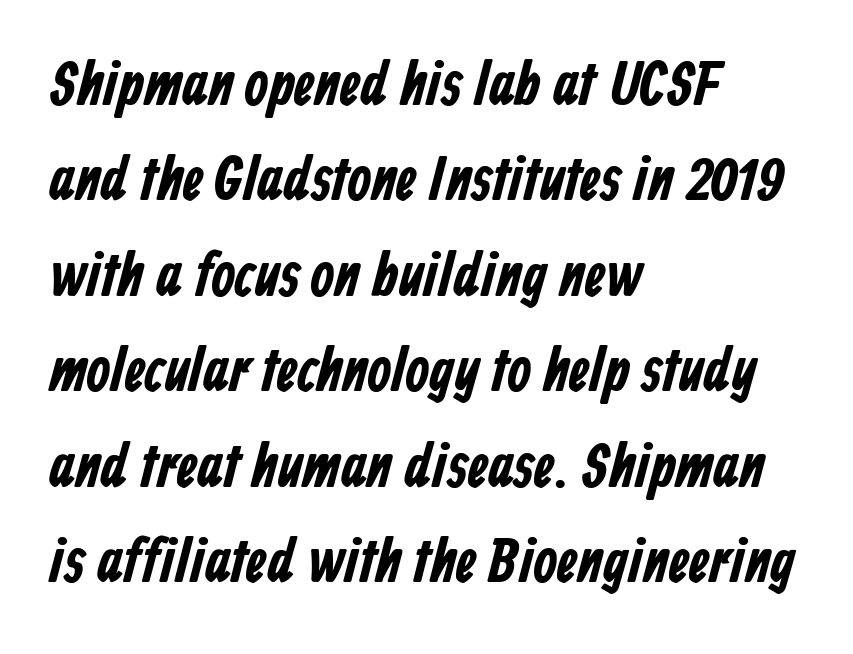
Q: Is the text bold? A: Yes.
Q: Is the typeface a serif or a sans-serif typeface? A: Sans-serif.
Q: Is the text underlined? A: No.
Q: How is the paragraph aligned? A: Left-aligned.
Q: Is the spacing between letters normal or unusually wide? A: Normal.
Q: Is the spacing between lines tight, normal or loose? A: Normal.
Q: Width (condensed, normal, or wide)? A: Condensed.
Q: Stroke contrast? A: Low.
Q: x-height? A: Medium.
Q: Monospaced? A: No.
